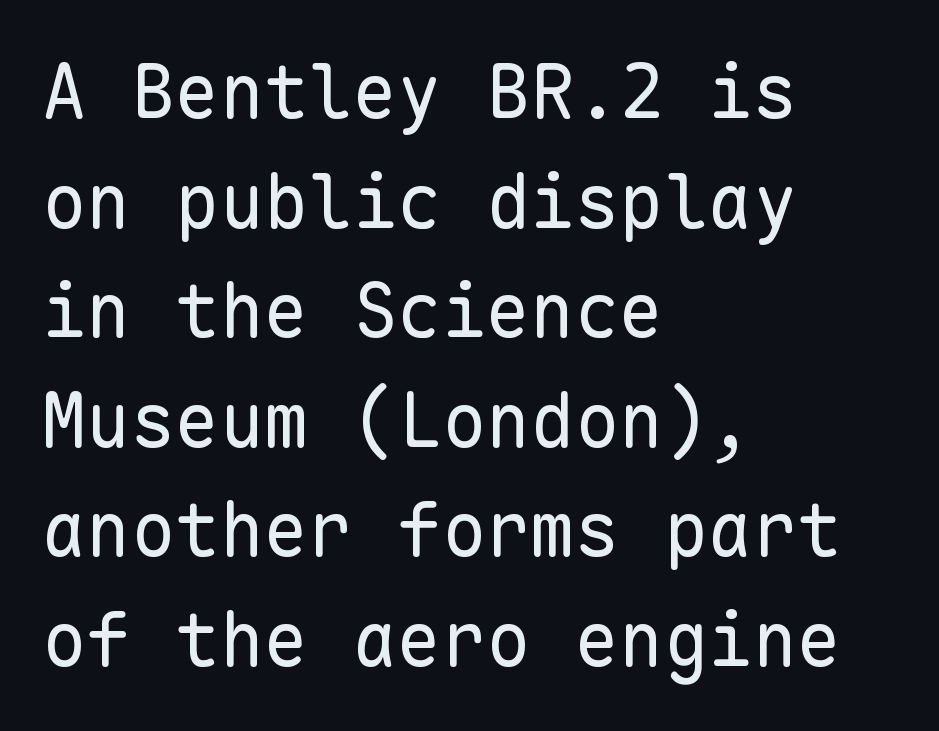
Q: Is the text bold? A: No.
Q: Is the text italic (slanted)? A: No, it is upright.
Q: Is the typeface a serif or a sans-serif typeface? A: Sans-serif.
Q: Is the text underlined? A: No.
Q: How is the paragraph aligned? A: Left-aligned.
Q: Is the spacing between letters normal or unusually wide? A: Normal.
Q: Is the spacing between lines tight, normal or loose? A: Normal.
Q: Width (condensed, normal, or wide)? A: Normal.
Q: Stroke contrast? A: Low.
Q: x-height? A: Medium.
Q: Monospaced? A: Yes.
